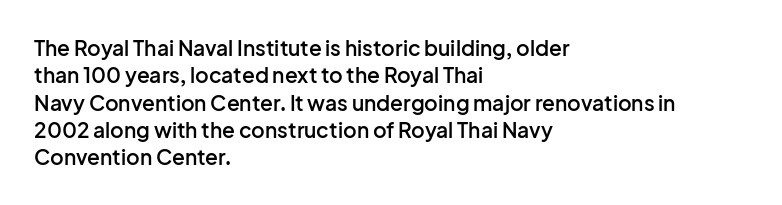
Line beginnings align vertically; line endings do not. Weight: semibold (demi). Tracking here is standard; glyphs follow each other at the usual distance. If you drew a line through each stem, it would be perfectly vertical. Has an underline been added? It has not.
